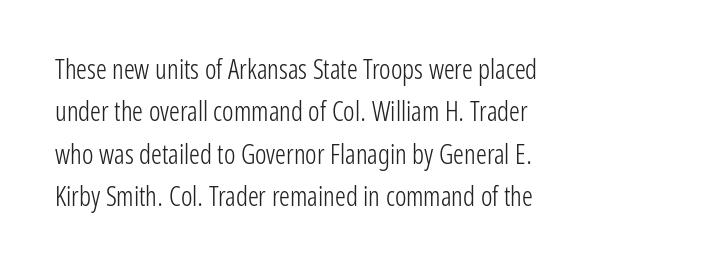
Characters follow at the spacing the type designer built in. Where is the straight margin? On the left. Weight: regular or lighter. Check the space under the baseline: it is left empty. Each new line begins a customary step beneath the previous one.
